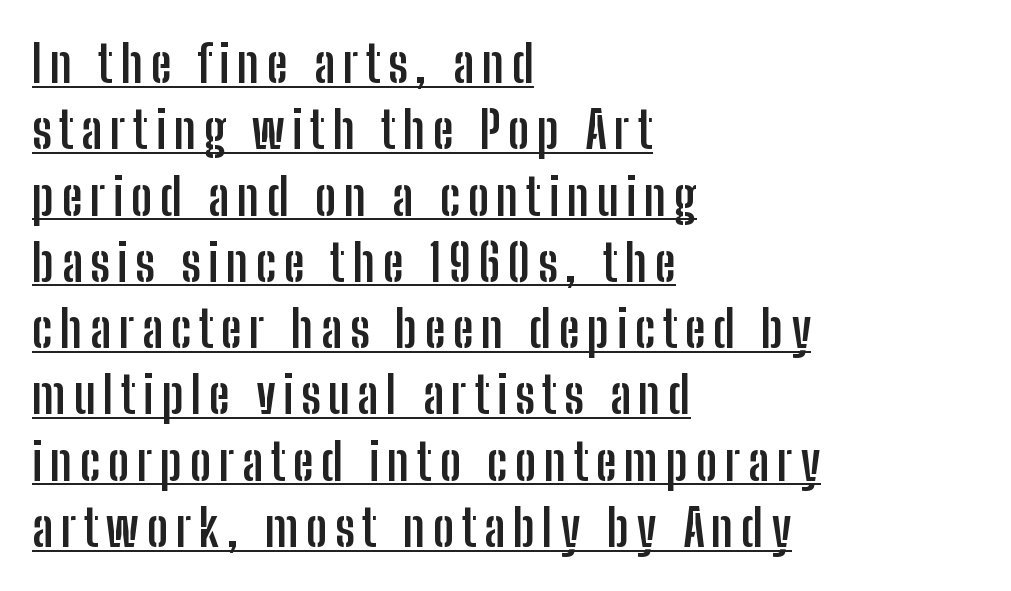
{"serif": "no", "italic": "no", "bold": "yes", "weight": "semibold", "width": "condensed", "stroke_contrast": "low", "x_height": "medium", "monospaced": "no", "underline": "yes", "align": "left", "line_spacing": "normal", "line_spacing_ratio": 1.3, "glyph_px": 51}
